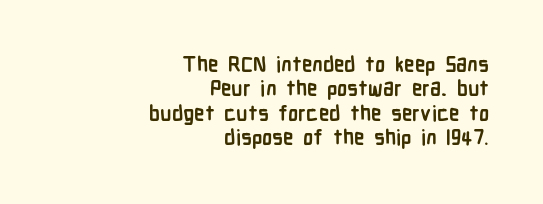
All the whitespace from short lines collects on the left. The tracking reads as untouched default to a designer's eye. This is roman type, the default non-slanted kind. Heft: maximum for text — a bold. Bare-footed words on every line.
